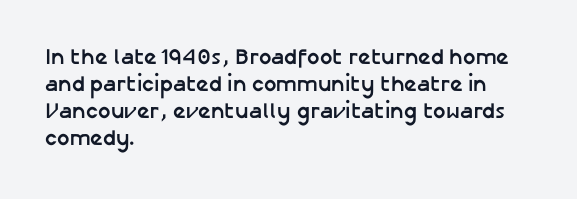
Q: Is the text bold? A: Yes.
Q: Is the text italic (slanted)? A: No, it is upright.
Q: Is the text underlined? A: No.
Q: How is the paragraph aligned? A: Left-aligned.
Q: Is the spacing between letters normal or unusually wide? A: Normal.
